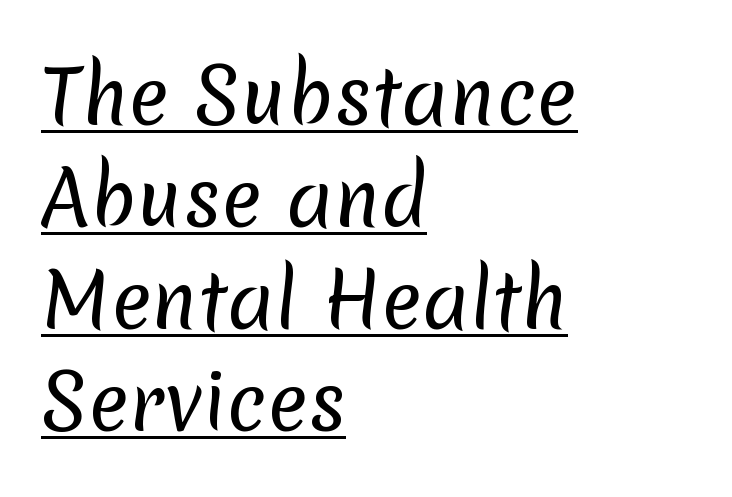
{"serif": "no", "bold": "no", "weight": "regular", "width": "normal", "stroke_contrast": "low", "x_height": "medium", "monospaced": "no", "underline": "yes", "align": "left", "line_spacing": "normal", "line_spacing_ratio": 1.36, "letter_spacing": "normal", "letter_spacing_em": 0.0, "glyph_px": 75}
